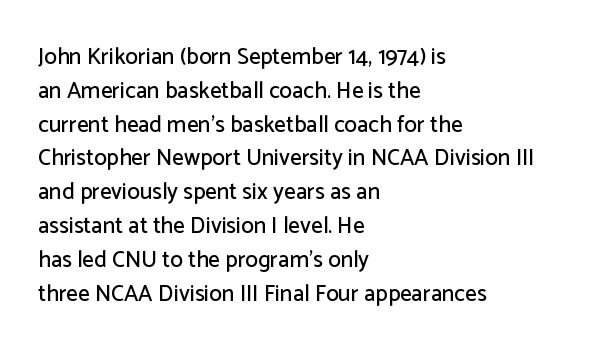
{"italic": "no", "underline": "no", "align": "left", "line_spacing": "normal", "line_spacing_ratio": 1.47, "letter_spacing": "normal", "letter_spacing_em": 0.0, "glyph_px": 23}
